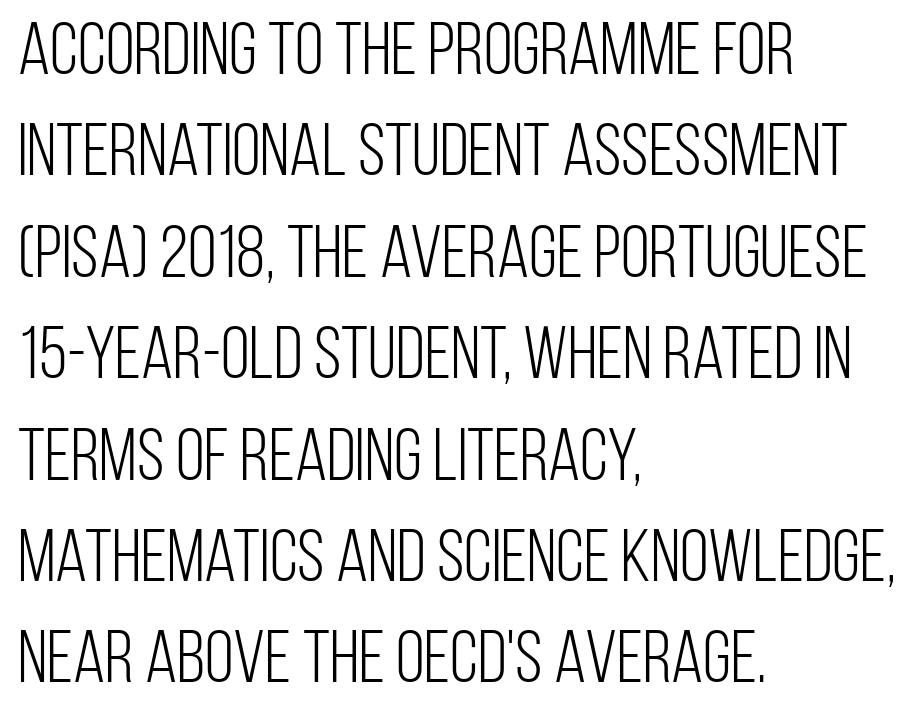
{"serif": "no", "italic": "no", "bold": "no", "weight": "light", "width": "condensed", "stroke_contrast": "low", "x_height": "large", "monospaced": "no", "underline": "no", "align": "left", "line_spacing": "normal", "line_spacing_ratio": 1.37, "letter_spacing": "normal", "letter_spacing_em": 0.0, "glyph_px": 74}
